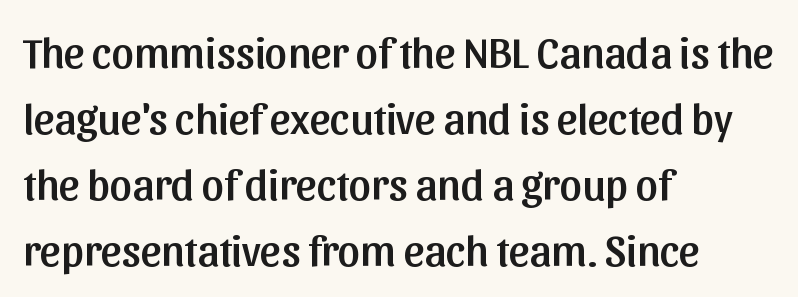
Q: Is the text italic (slanted)? A: No, it is upright.
Q: Is the typeface a serif or a sans-serif typeface? A: Sans-serif.
Q: Is the text underlined? A: No.
Q: How is the paragraph aligned? A: Left-aligned.
Q: Is the spacing between letters normal or unusually wide? A: Normal.
Q: Is the spacing between lines tight, normal or loose? A: Normal.
Q: Width (condensed, normal, or wide)? A: Normal.
Q: Stroke contrast? A: Low.
Q: x-height? A: Medium.
Q: Monospaced? A: No.
